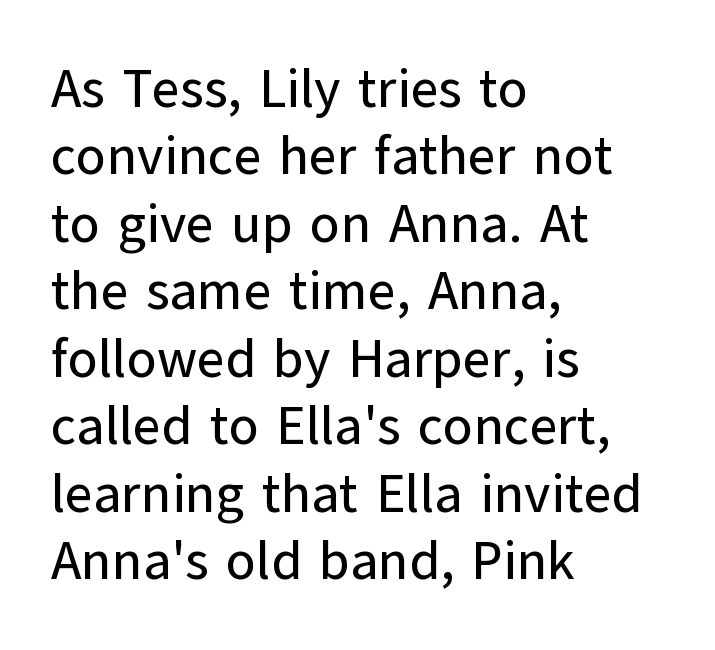
The image shows 54 px sans-serif type, upright; set left-aligned, normal line spacing (1.25x), normal letter spacing, not underlined; low stroke contrast and a medium x-height.
